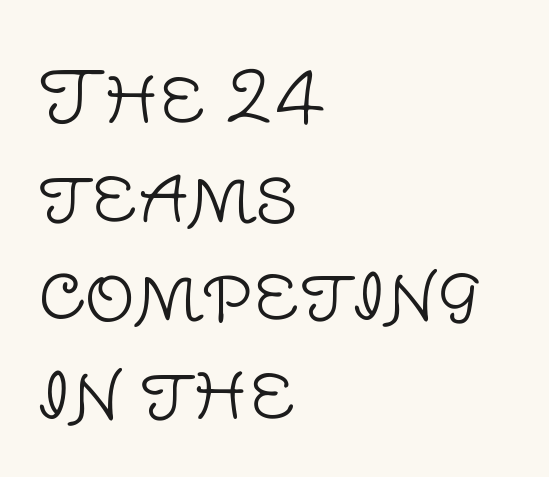
Weight: in the light-to-regular range. Short note: letters normally spaced. These lines are composed in type without serifs. If you measured baseline to baseline, you'd find a middling distance.
